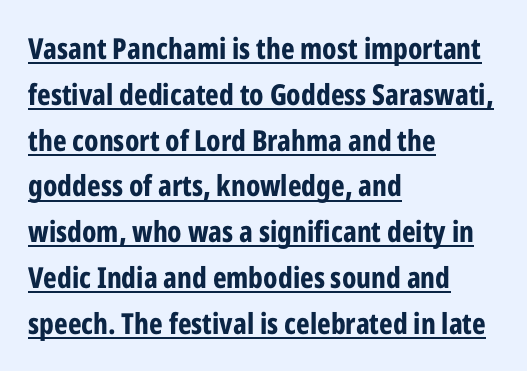
Q: Is the text bold? A: Yes.
Q: Is the text italic (slanted)? A: No, it is upright.
Q: Is the typeface a serif or a sans-serif typeface? A: Sans-serif.
Q: Is the text underlined? A: Yes.
Q: How is the paragraph aligned? A: Left-aligned.
Q: Is the spacing between letters normal or unusually wide? A: Normal.
Q: Is the spacing between lines tight, normal or loose? A: Normal.
Q: Width (condensed, normal, or wide)? A: Condensed.
Q: Stroke contrast? A: Low.
Q: x-height? A: Medium.
Q: Monospaced? A: No.
